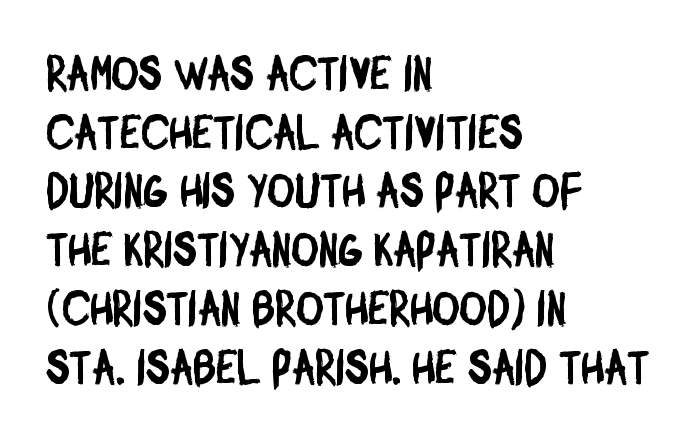
Q: Is the typeface a serif or a sans-serif typeface? A: Sans-serif.
Q: Is the text underlined? A: No.
Q: How is the paragraph aligned? A: Left-aligned.
Q: Is the spacing between letters normal or unusually wide? A: Normal.
Q: Is the spacing between lines tight, normal or loose? A: Normal.
Q: Width (condensed, normal, or wide)? A: Condensed.
Q: Stroke contrast? A: Low.
Q: x-height? A: Large.
Q: Monospaced? A: No.
